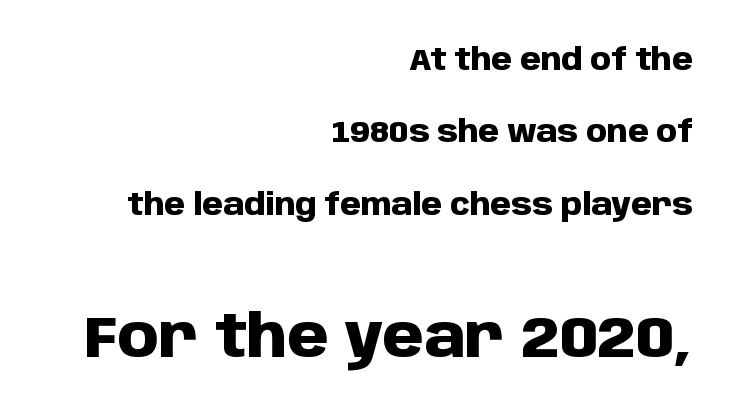
{"serif": "no", "italic": "no", "bold": "yes", "weight": "heavy", "width": "normal", "stroke_contrast": "low", "x_height": "large", "monospaced": "no", "underline": "no", "align": "right", "line_spacing": "loose", "line_spacing_ratio": 2.41, "letter_spacing": "normal", "letter_spacing_em": 0.0, "larger_block": "second", "size_ratio": 1.97, "glyph_px": 59}
